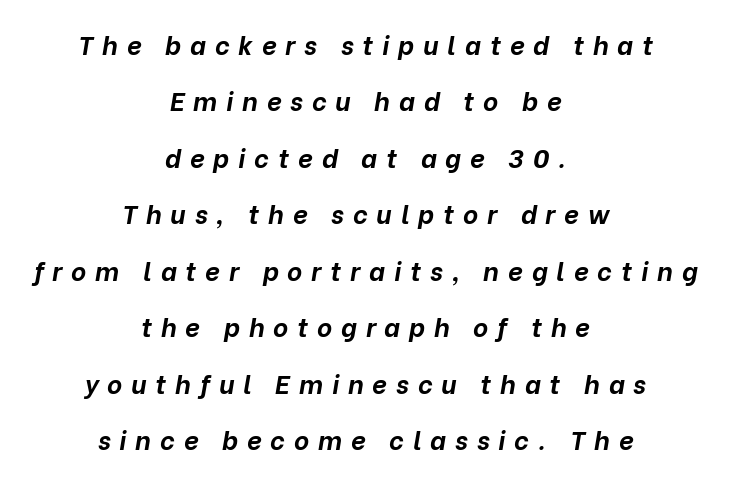
Q: Is the text bold? A: Yes.
Q: Is the text italic (slanted)? A: Yes, it leans right by about 10 degrees.
Q: Is the text underlined? A: No.
Q: How is the paragraph aligned? A: Centered.
Q: Is the spacing between letters normal or unusually wide? A: Unusually wide.
Q: Is the spacing between lines tight, normal or loose? A: Loose.
